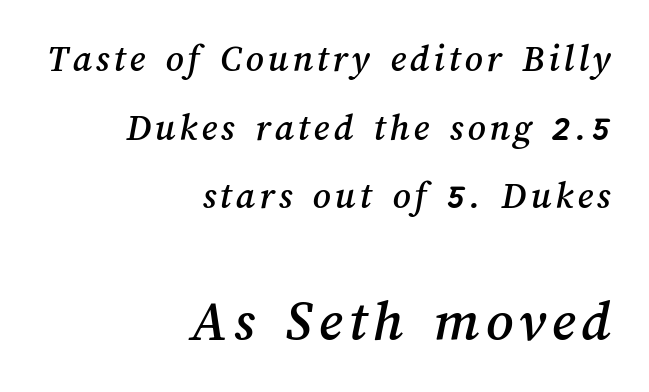
{"width": "normal", "stroke_contrast": "medium", "x_height": "medium", "monospaced": "no", "underline": "no", "align": "right", "line_spacing_ratio": 1.76, "larger_block": "second", "size_ratio": 1.51, "glyph_px": 59}
